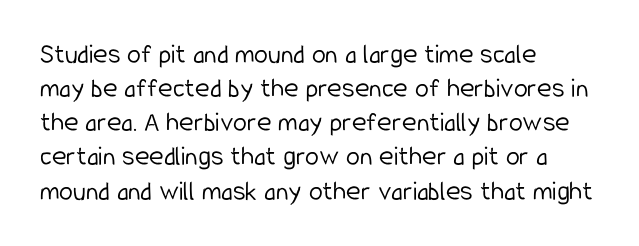
Q: Is the text bold? A: No.
Q: Is the text italic (slanted)? A: No, it is upright.
Q: Is the typeface a serif or a sans-serif typeface? A: Sans-serif.
Q: Is the text underlined? A: No.
Q: How is the paragraph aligned? A: Left-aligned.
Q: Is the spacing between letters normal or unusually wide? A: Normal.
Q: Width (condensed, normal, or wide)? A: Condensed.
Q: Stroke contrast? A: Low.
Q: x-height? A: Medium.
Q: Monospaced? A: No.
